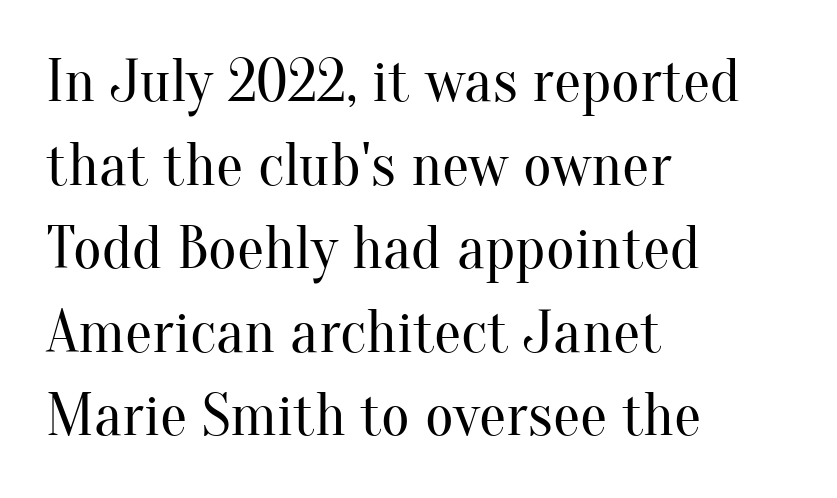
The image shows 61 px regular-weight serif type, upright; set left-aligned, normal line spacing (1.37x), normal letter spacing, not underlined; medium stroke contrast and a small x-height.
